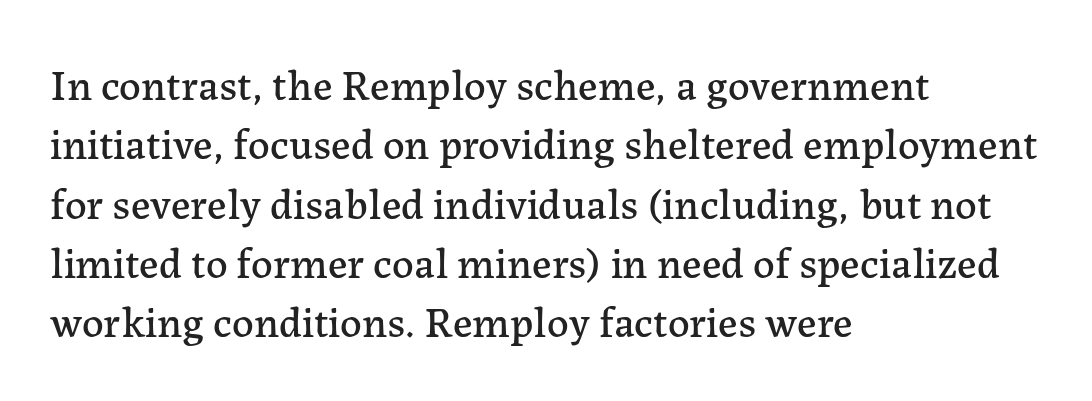
{"serif": "yes", "italic": "no", "width": "normal", "stroke_contrast": "low", "x_height": "medium", "monospaced": "no", "underline": "no", "align": "left", "line_spacing": "normal", "line_spacing_ratio": 1.38, "letter_spacing": "normal", "letter_spacing_em": 0.0, "glyph_px": 43}
